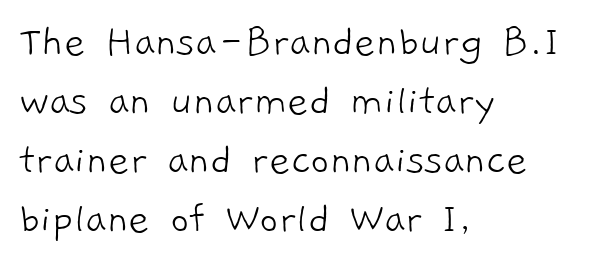
Q: Is the text bold? A: No.
Q: Is the typeface a serif or a sans-serif typeface? A: Sans-serif.
Q: Is the text underlined? A: No.
Q: How is the paragraph aligned? A: Left-aligned.
Q: Is the spacing between letters normal or unusually wide? A: Normal.
Q: Is the spacing between lines tight, normal or loose? A: Normal.
Q: Width (condensed, normal, or wide)? A: Normal.
Q: Stroke contrast? A: Low.
Q: x-height? A: Medium.
Q: Monospaced? A: No.
